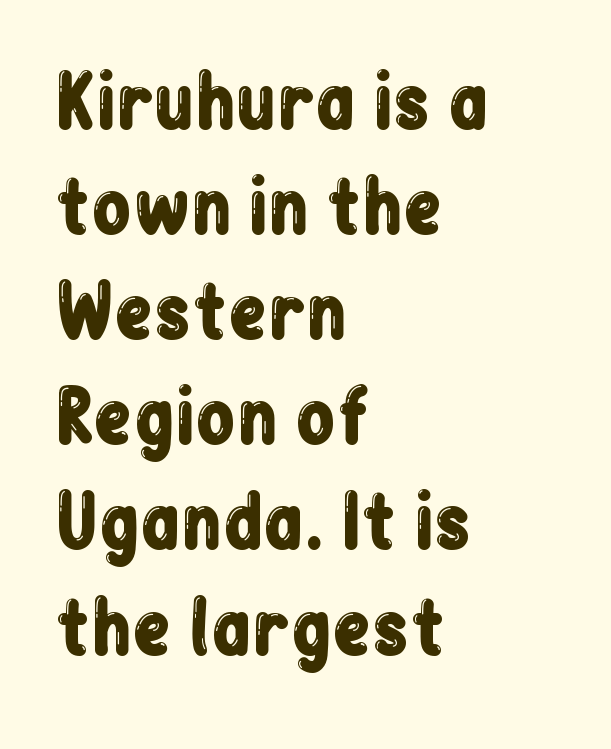
Q: Is the text italic (slanted)? A: No, it is upright.
Q: Is the typeface a serif or a sans-serif typeface? A: Sans-serif.
Q: Is the text underlined? A: No.
Q: How is the paragraph aligned? A: Left-aligned.
Q: Is the spacing between letters normal or unusually wide? A: Normal.
Q: Is the spacing between lines tight, normal or loose? A: Normal.
Q: Width (condensed, normal, or wide)? A: Condensed.
Q: Stroke contrast? A: Low.
Q: x-height? A: Medium.
Q: Monospaced? A: No.
